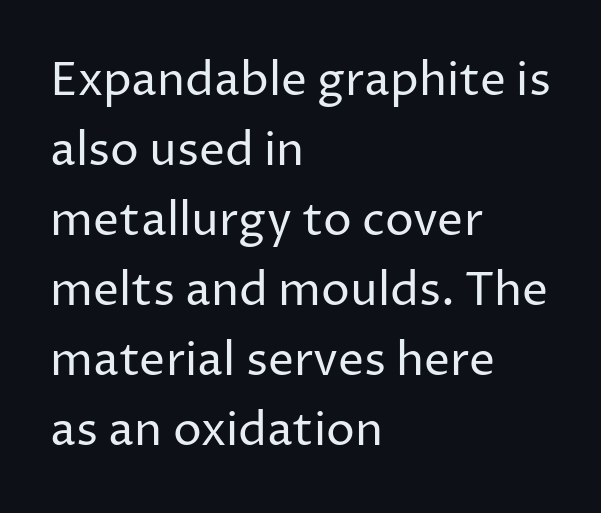
Q: Is the text bold? A: No.
Q: Is the text italic (slanted)? A: No, it is upright.
Q: Is the typeface a serif or a sans-serif typeface? A: Sans-serif.
Q: Is the text underlined? A: No.
Q: How is the paragraph aligned? A: Left-aligned.
Q: Is the spacing between letters normal or unusually wide? A: Normal.
Q: Is the spacing between lines tight, normal or loose? A: Normal.
Q: Width (condensed, normal, or wide)? A: Normal.
Q: Stroke contrast? A: Low.
Q: x-height? A: Medium.
Q: Monospaced? A: No.
